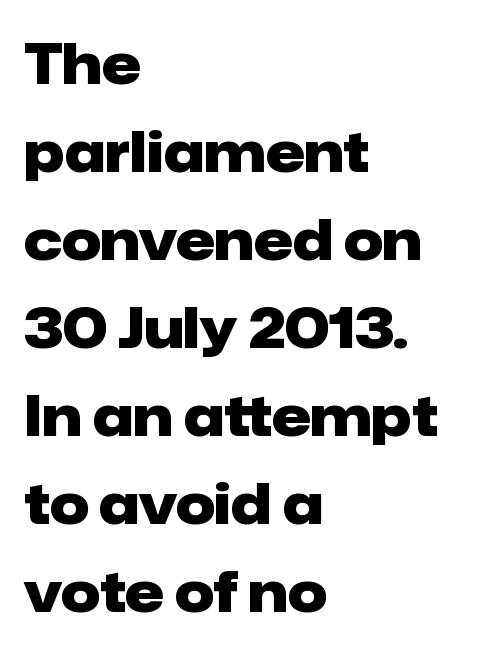
{"serif": "no", "italic": "no", "bold": "yes", "weight": "heavy", "width": "normal", "stroke_contrast": "low", "x_height": "medium", "monospaced": "no", "underline": "no", "align": "left", "line_spacing": "normal", "line_spacing_ratio": 1.6, "letter_spacing": "normal", "letter_spacing_em": 0.0, "glyph_px": 55}
